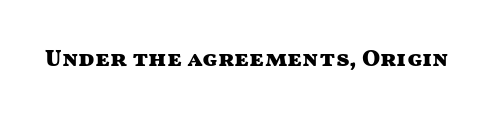
Q: Is the text bold? A: Yes.
Q: Is the text italic (slanted)? A: No, it is upright.
Q: Is the text underlined? A: No.
Q: Is the spacing between letters normal or unusually wide? A: Normal.
